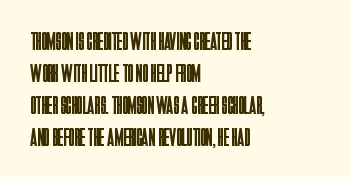
{"italic": "no", "bold": "no", "underline": "no", "align": "left", "line_spacing_ratio": 1.23, "letter_spacing": "normal", "letter_spacing_em": 0.0, "glyph_px": 26}
